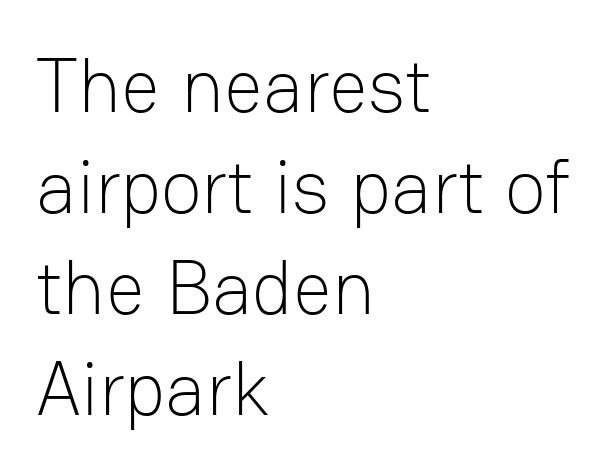
Q: Is the text bold? A: No.
Q: Is the text italic (slanted)? A: No, it is upright.
Q: Is the typeface a serif or a sans-serif typeface? A: Sans-serif.
Q: Is the text underlined? A: No.
Q: How is the paragraph aligned? A: Left-aligned.
Q: Is the spacing between letters normal or unusually wide? A: Normal.
Q: Is the spacing between lines tight, normal or loose? A: Normal.
Q: Width (condensed, normal, or wide)? A: Normal.
Q: Stroke contrast? A: Low.
Q: x-height? A: Medium.
Q: Monospaced? A: No.
